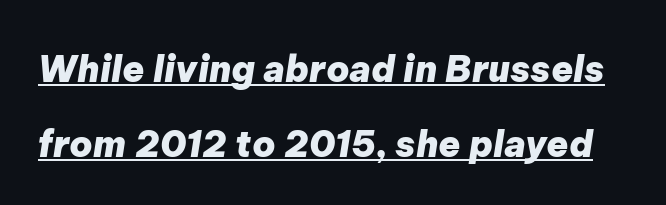
Does the weight exceed regular? Yes, all the way to bold. Do the characters align in a grid? No, the font is proportional. Nobody touched the tracking dial on this one. Glance below the letters and you will spot a drawn line. Airy leading.
